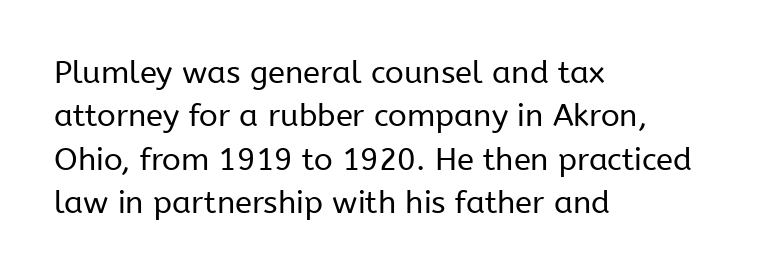
Q: Is the text bold? A: No.
Q: Is the text italic (slanted)? A: No, it is upright.
Q: Is the typeface a serif or a sans-serif typeface? A: Sans-serif.
Q: Is the text underlined? A: No.
Q: How is the paragraph aligned? A: Left-aligned.
Q: Is the spacing between letters normal or unusually wide? A: Normal.
Q: Is the spacing between lines tight, normal or loose? A: Normal.
Q: Width (condensed, normal, or wide)? A: Normal.
Q: Stroke contrast? A: Low.
Q: x-height? A: Medium.
Q: Monospaced? A: No.
